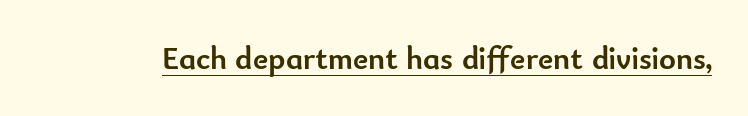
Q: Is the text bold? A: Yes.
Q: Is the text italic (slanted)? A: No, it is upright.
Q: Is the typeface a serif or a sans-serif typeface? A: Sans-serif.
Q: Is the text underlined? A: Yes.
Q: Is the spacing between letters normal or unusually wide? A: Normal.
Q: Width (condensed, normal, or wide)? A: Normal.
Q: Stroke contrast? A: Low.
Q: x-height? A: Small.
Q: Monospaced? A: No.
